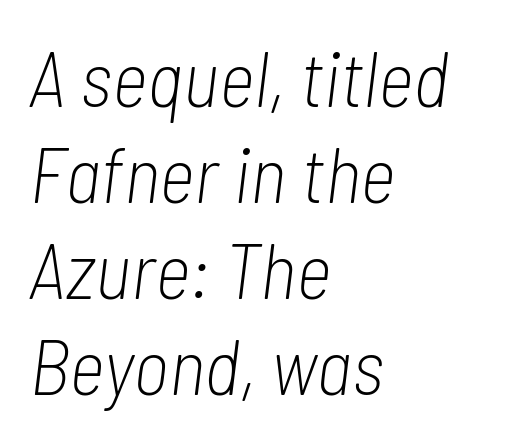
{"italic": "yes", "lean": "right", "slant_degrees": 7, "bold": "no", "weight": "light", "width": "condensed", "stroke_contrast": "low", "x_height": "medium", "monospaced": "no", "underline": "no", "align": "left", "line_spacing_ratio": 1.23, "letter_spacing": "normal", "letter_spacing_em": 0.0, "glyph_px": 78}
